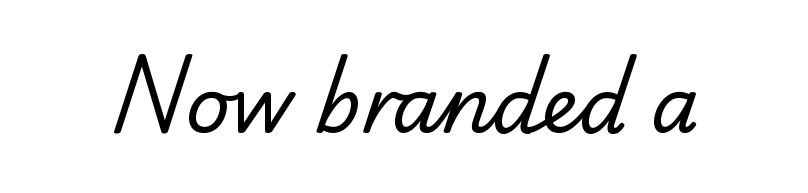
{"serif": "yes", "bold": "no", "weight": "regular", "width": "normal", "stroke_contrast": "low", "x_height": "small", "monospaced": "no", "underline": "no", "letter_spacing": "normal", "letter_spacing_em": 0.0, "glyph_px": 77}
